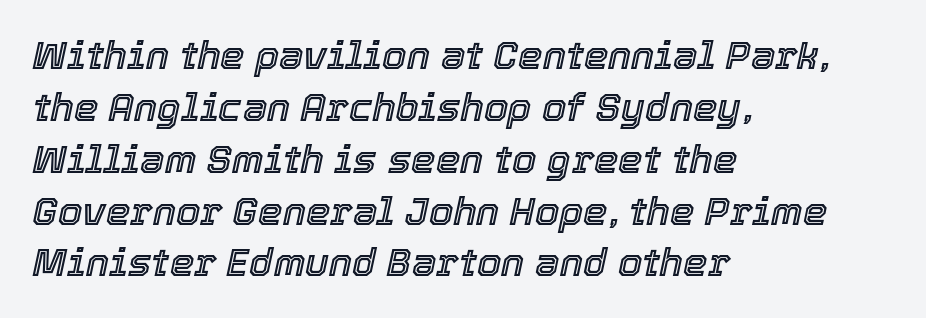
The image shows 39 px text type, italic (leaning right); set left-aligned, normal line spacing (1.33x), normal letter spacing, not underlined; a medium x-height.
